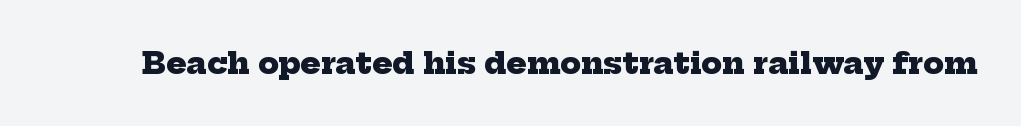
The image shows 30 px heavy serif type; set normal letter spacing, not underlined; low stroke contrast and a medium x-height.
